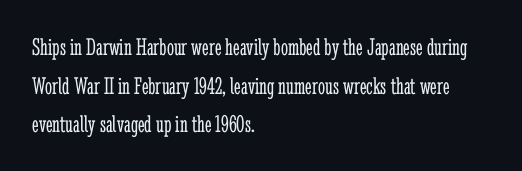
Q: Is the text bold? A: No.
Q: Is the text italic (slanted)? A: No, it is upright.
Q: Is the text underlined? A: No.
Q: How is the paragraph aligned? A: Left-aligned.
Q: Is the spacing between letters normal or unusually wide? A: Normal.
Q: Is the spacing between lines tight, normal or loose? A: Normal.
